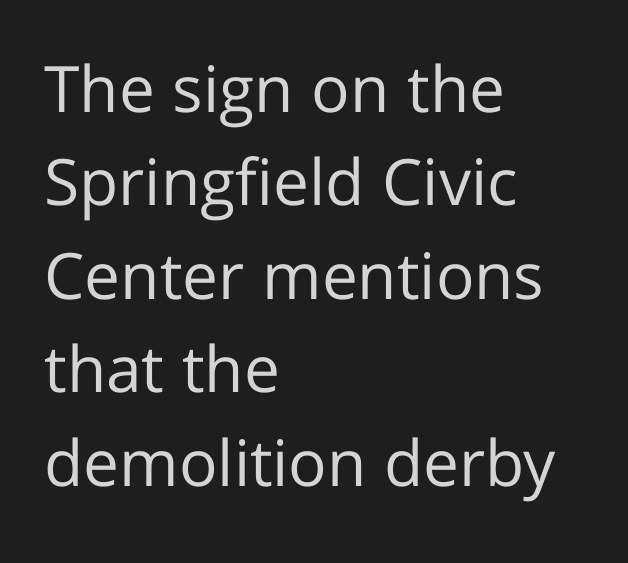
The image shows 64 px regular-weight sans-serif type, upright; set left-aligned, normal line spacing (1.46x), normal letter spacing, not underlined; low stroke contrast and a medium x-height.
